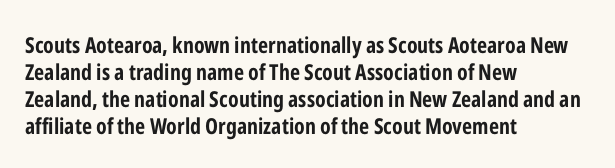
Q: Is the text bold? A: Yes.
Q: Is the text italic (slanted)? A: No, it is upright.
Q: Is the text underlined? A: No.
Q: How is the paragraph aligned? A: Left-aligned.
Q: Is the spacing between letters normal or unusually wide? A: Normal.
